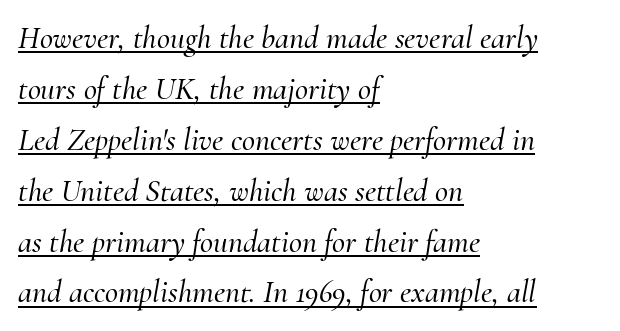
Q: Is the text italic (slanted)? A: Yes, it leans right by about 10 degrees.
Q: Is the typeface a serif or a sans-serif typeface? A: Serif.
Q: Is the text underlined? A: Yes.
Q: How is the paragraph aligned? A: Left-aligned.
Q: Is the spacing between letters normal or unusually wide? A: Normal.
Q: Is the spacing between lines tight, normal or loose? A: Normal.
Q: Width (condensed, normal, or wide)? A: Normal.
Q: Stroke contrast? A: Medium.
Q: x-height? A: Small.
Q: Monospaced? A: No.
